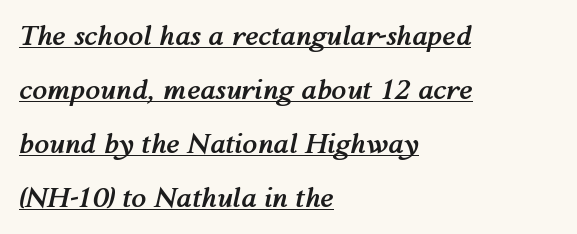
The image shows 27 px bold type, italic (leaning right); set left-aligned, loose line spacing (2.0x), normal letter spacing, underlined.
